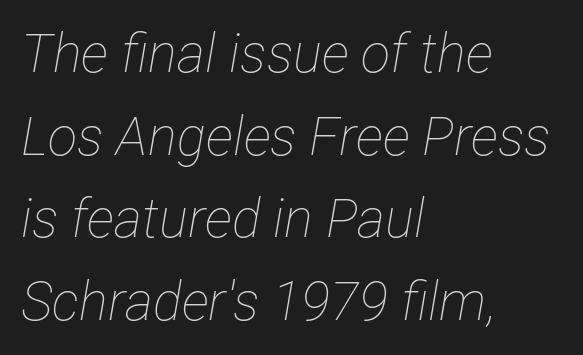
The image shows 54 px thin, condensed type, italic (leaning right); set left-aligned, normal line spacing (1.53x), normal letter spacing, not underlined; low stroke contrast and a medium x-height.
